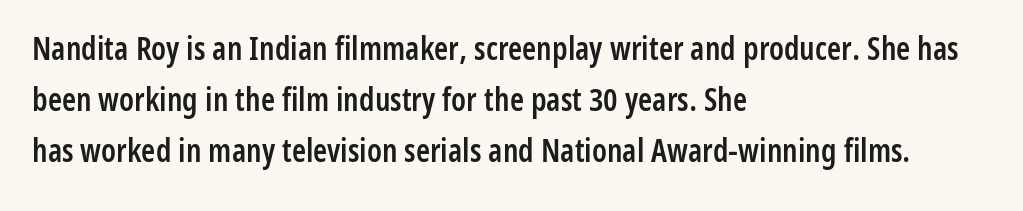
The image shows 32 px semibold, condensed sans-serif type, upright; set left-aligned, normal line spacing (1.6x), normal letter spacing, not underlined; low stroke contrast and a medium x-height.
